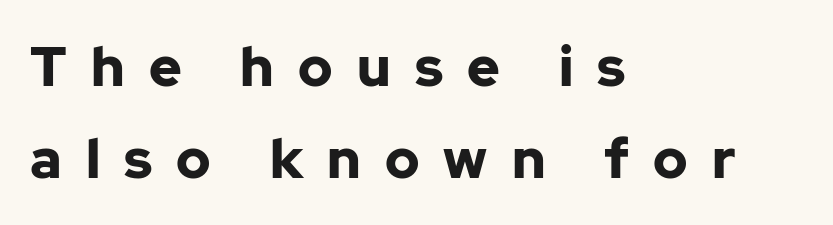
{"serif": "no", "italic": "no", "bold": "yes", "weight": "bold", "width": "normal", "stroke_contrast": "low", "x_height": "medium", "monospaced": "no", "underline": "no", "align": "left", "line_spacing": "normal", "line_spacing_ratio": 1.67, "letter_spacing": "wide", "letter_spacing_em": 0.44, "glyph_px": 55}
